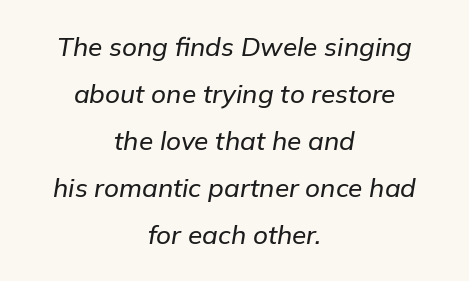
{"italic": "yes", "lean": "right", "slant_degrees": 9, "underline": "no", "align": "center", "line_spacing_ratio": 1.81, "letter_spacing": "normal", "letter_spacing_em": 0.0, "glyph_px": 26}
